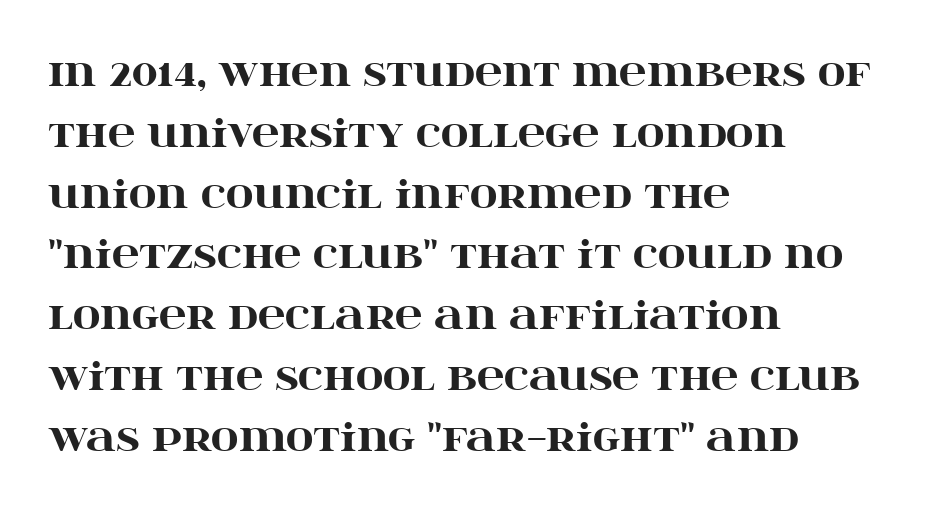
Q: Is the text bold? A: Yes.
Q: Is the text italic (slanted)? A: No, it is upright.
Q: Is the typeface a serif or a sans-serif typeface? A: Serif.
Q: Is the text underlined? A: No.
Q: How is the paragraph aligned? A: Left-aligned.
Q: Is the spacing between letters normal or unusually wide? A: Normal.
Q: Is the spacing between lines tight, normal or loose? A: Normal.
Q: Width (condensed, normal, or wide)? A: Wide.
Q: Stroke contrast? A: High.
Q: x-height? A: Large.
Q: Monospaced? A: No.
